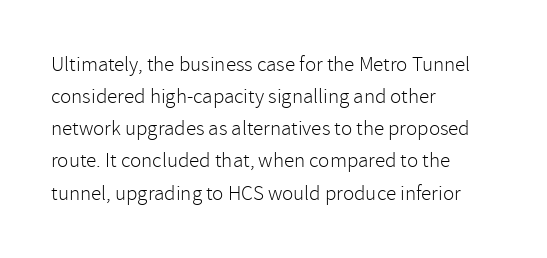
Q: Is the text bold? A: No.
Q: Is the text italic (slanted)? A: No, it is upright.
Q: Is the text underlined? A: No.
Q: How is the paragraph aligned? A: Left-aligned.
Q: Is the spacing between letters normal or unusually wide? A: Normal.
Q: Is the spacing between lines tight, normal or loose? A: Normal.
